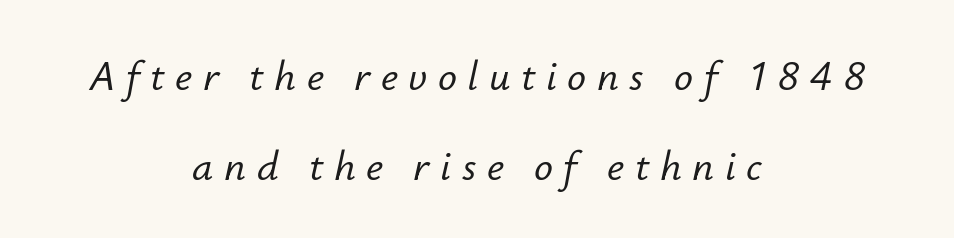
{"italic": "yes", "lean": "right", "slant_degrees": 12, "width": "normal", "stroke_contrast": "low", "x_height": "small", "monospaced": "no", "underline": "no", "align": "center", "line_spacing": "loose", "line_spacing_ratio": 2.14, "letter_spacing": "wide", "letter_spacing_em": 0.25, "glyph_px": 42}
